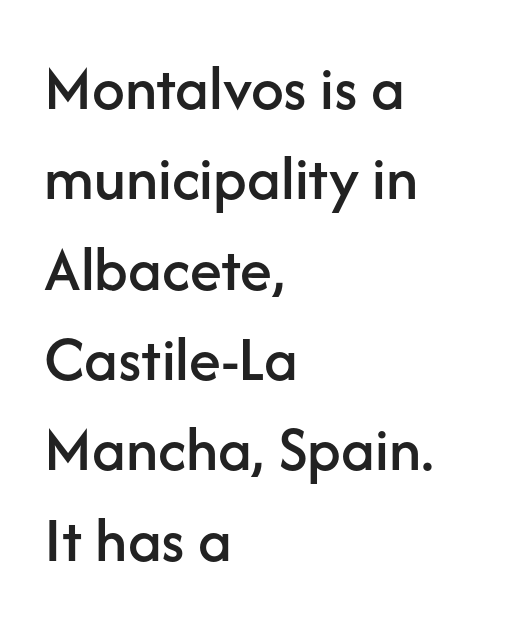
Q: Is the text italic (slanted)? A: No, it is upright.
Q: Is the typeface a serif or a sans-serif typeface? A: Sans-serif.
Q: Is the text underlined? A: No.
Q: How is the paragraph aligned? A: Left-aligned.
Q: Is the spacing between letters normal or unusually wide? A: Normal.
Q: Is the spacing between lines tight, normal or loose? A: Normal.
Q: Width (condensed, normal, or wide)? A: Normal.
Q: Stroke contrast? A: Low.
Q: x-height? A: Medium.
Q: Monospaced? A: No.
